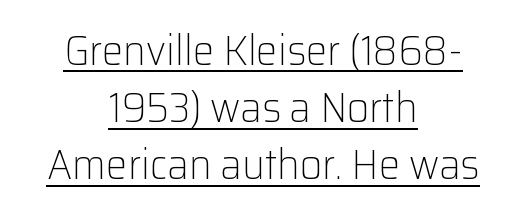
Weight: in the light-to-regular range. A roman cut, with each character standing at attention. Students, observe: this is what conventionally led text looks like. If you folded the block vertically in half, each line would mirror itself in length.
